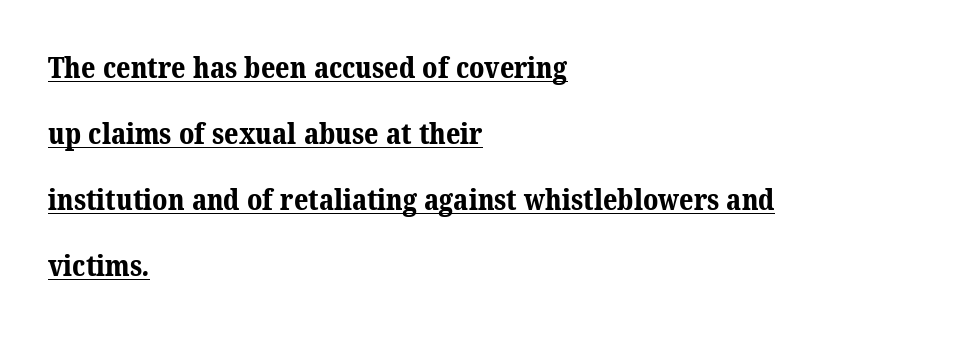
{"serif": "yes", "bold": "yes", "weight": "bold", "width": "normal", "stroke_contrast": "medium", "x_height": "medium", "monospaced": "no", "underline": "yes", "align": "left", "line_spacing": "loose", "line_spacing_ratio": 2.36, "letter_spacing": "normal", "letter_spacing_em": 0.0, "glyph_px": 28}
